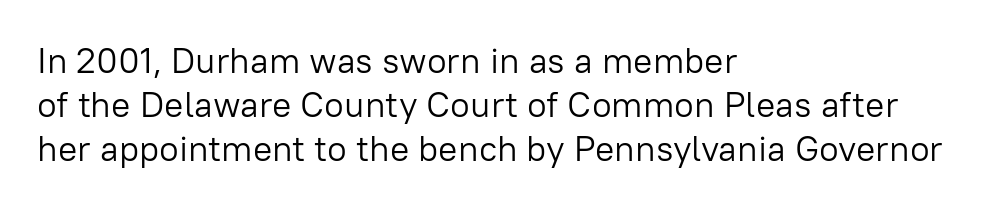
Q: Is the text bold? A: No.
Q: Is the text italic (slanted)? A: No, it is upright.
Q: Is the typeface a serif or a sans-serif typeface? A: Sans-serif.
Q: Is the text underlined? A: No.
Q: How is the paragraph aligned? A: Left-aligned.
Q: Is the spacing between letters normal or unusually wide? A: Normal.
Q: Width (condensed, normal, or wide)? A: Normal.
Q: Stroke contrast? A: Low.
Q: x-height? A: Medium.
Q: Monospaced? A: No.
